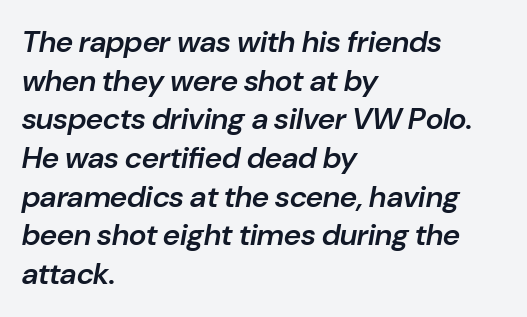
The image shows 30 px semibold type, italic (leaning right); set left-aligned, normal line spacing (1.29x), normal letter spacing, not underlined; low stroke contrast and a medium x-height.
